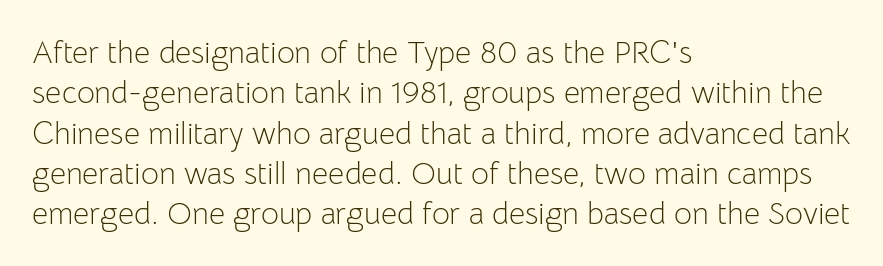
{"serif": "no", "italic": "no", "bold": "no", "weight": "light", "width": "normal", "stroke_contrast": "low", "x_height": "medium", "monospaced": "no", "underline": "no", "align": "left", "line_spacing": "normal", "line_spacing_ratio": 1.3, "letter_spacing": "normal", "letter_spacing_em": 0.0, "glyph_px": 31}
